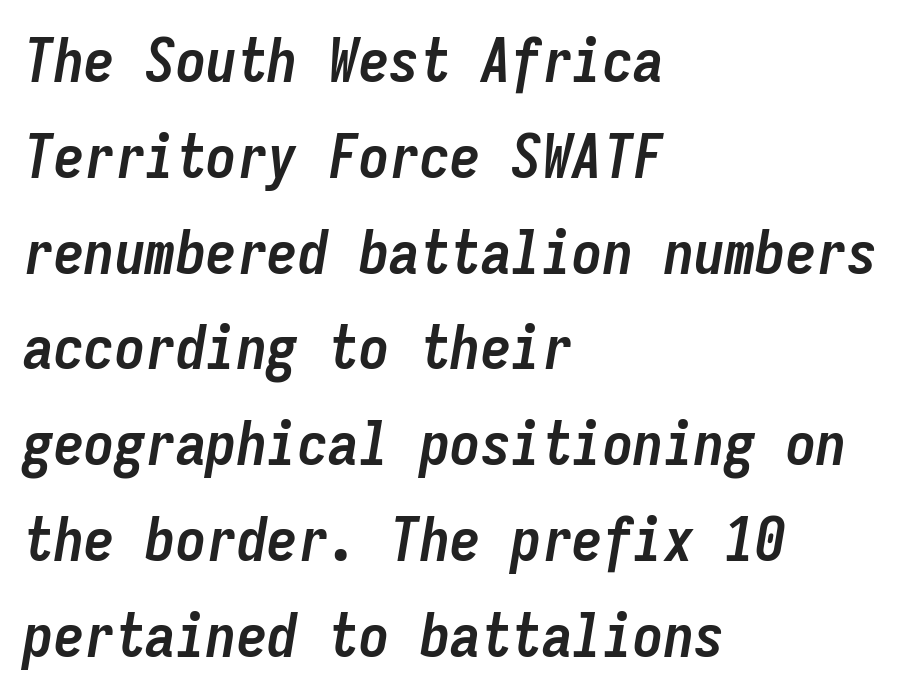
The glyphs look as if they've been sheared to an angle. The strip under each line holds only bare page. This sample has the even, mechanical cadence of fixed-width lettering. Heavy-handed strokes throughout: this text is bold. The gaps between neighbouring characters are ordinary and unremarkable.
